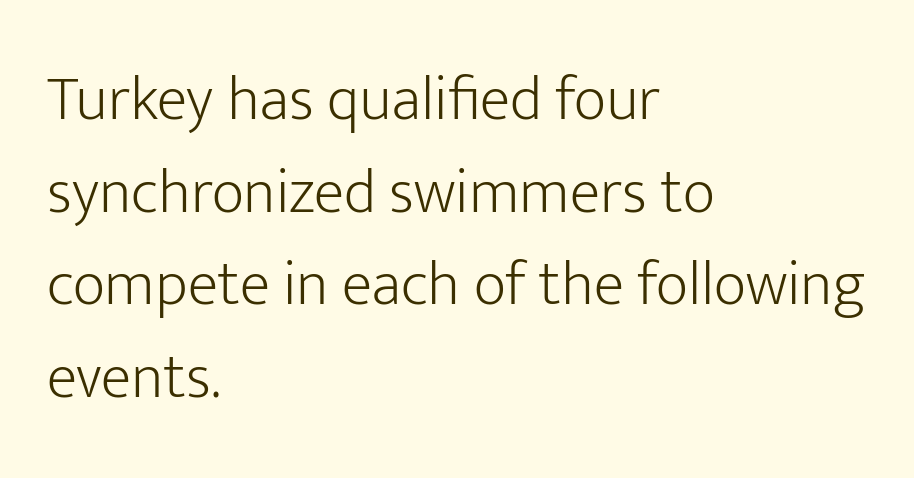
{"serif": "no", "italic": "no", "bold": "no", "weight": "light", "width": "normal", "stroke_contrast": "low", "x_height": "medium", "monospaced": "no", "underline": "no", "align": "left", "line_spacing": "normal", "line_spacing_ratio": 1.47, "letter_spacing": "normal", "letter_spacing_em": 0.0, "glyph_px": 63}
